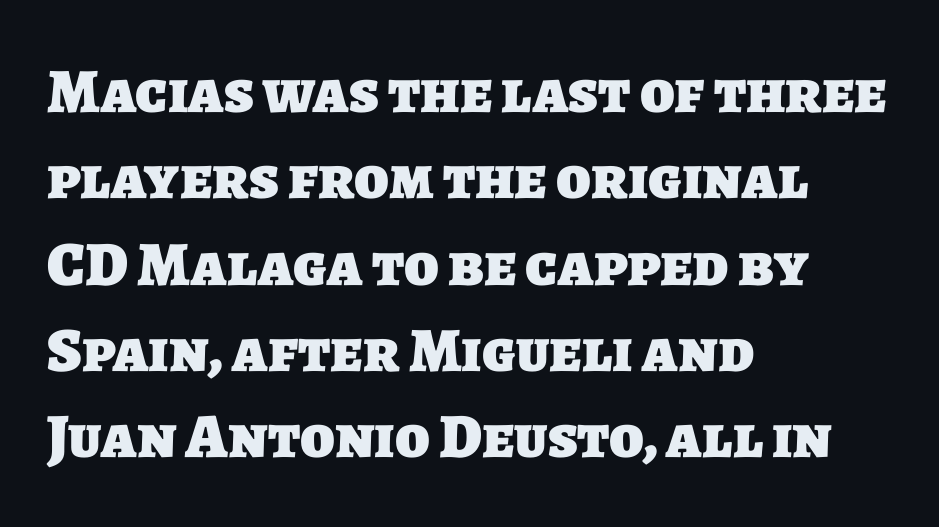
Q: Is the text bold? A: Yes.
Q: Is the typeface a serif or a sans-serif typeface? A: Sans-serif.
Q: Is the text underlined? A: No.
Q: How is the paragraph aligned? A: Left-aligned.
Q: Is the spacing between letters normal or unusually wide? A: Normal.
Q: Is the spacing between lines tight, normal or loose? A: Normal.
Q: Width (condensed, normal, or wide)? A: Normal.
Q: Stroke contrast? A: Low.
Q: x-height? A: Large.
Q: Monospaced? A: No.
